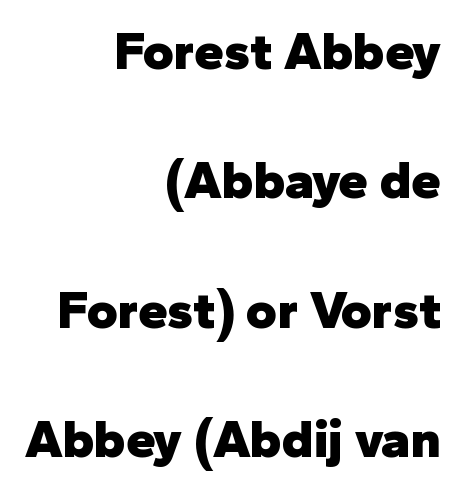
Nobody touched the tracking dial on this one. Character widths vary here, with narrow letters taking less room than wide ones. This sample trades compactness for vertical openness between lines. Visually the block forms a straight wall on the right and a jagged coastline on the left.
